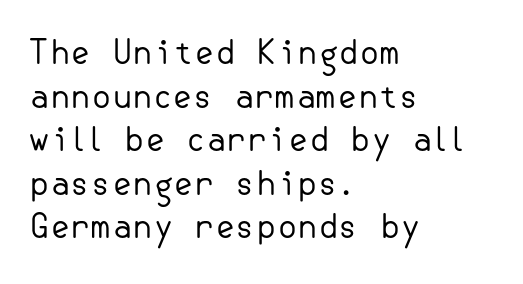
The type sits square on the baseline with zero lean. The specimen omits any rule beneath the text block's lines. Left-aligned paragraph, ragged on the right. The letters sit at their default tracking, neither squeezed nor spread. These lines are composed in type without serifs. Leading matches the norm, producing a regular column.
